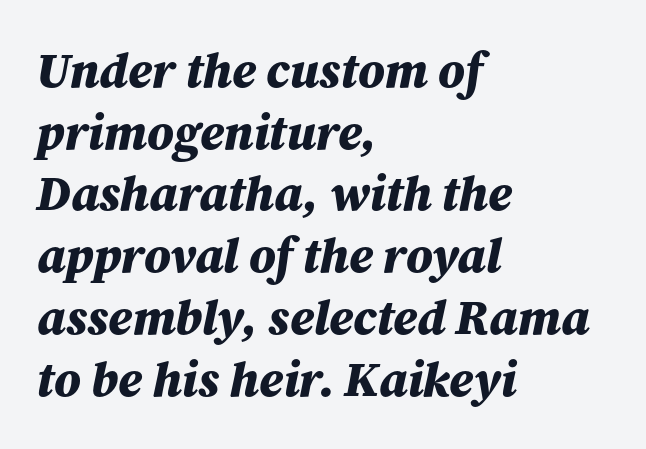
The image shows 49 px bold type, italic (leaning right); set left-aligned, normal line spacing (1.26x), normal letter spacing, not underlined; medium stroke contrast and a medium x-height.
